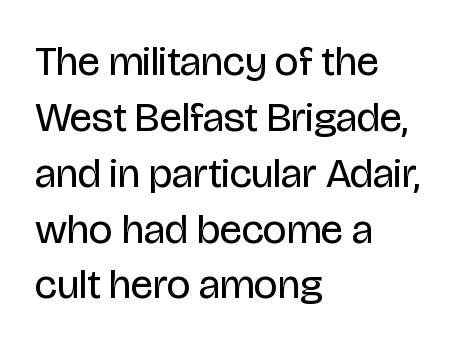
Q: Is the text bold? A: No.
Q: Is the text italic (slanted)? A: No, it is upright.
Q: Is the typeface a serif or a sans-serif typeface? A: Sans-serif.
Q: Is the text underlined? A: No.
Q: How is the paragraph aligned? A: Left-aligned.
Q: Is the spacing between letters normal or unusually wide? A: Normal.
Q: Is the spacing between lines tight, normal or loose? A: Normal.
Q: Width (condensed, normal, or wide)? A: Condensed.
Q: Stroke contrast? A: Low.
Q: x-height? A: Large.
Q: Monospaced? A: No.
